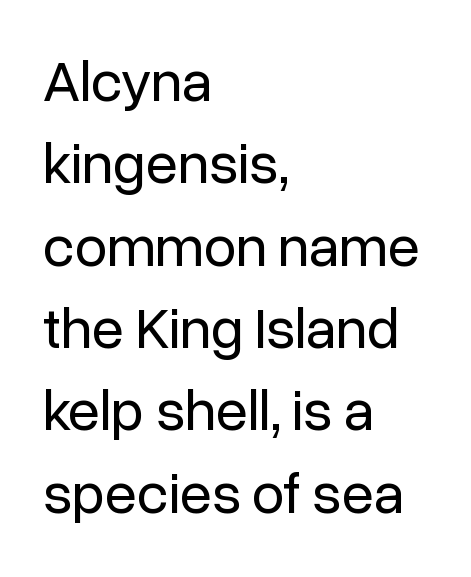
The image shows 58 px regular-weight sans-serif type, upright; set left-aligned, normal line spacing (1.42x), normal letter spacing, not underlined; low stroke contrast and a medium x-height.
